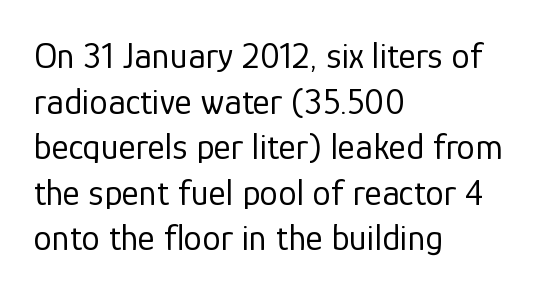
The image shows 37 px regular-weight sans-serif type, upright; set left-aligned, line spacing 1.23x, normal letter spacing, not underlined; low stroke contrast and a medium x-height.
